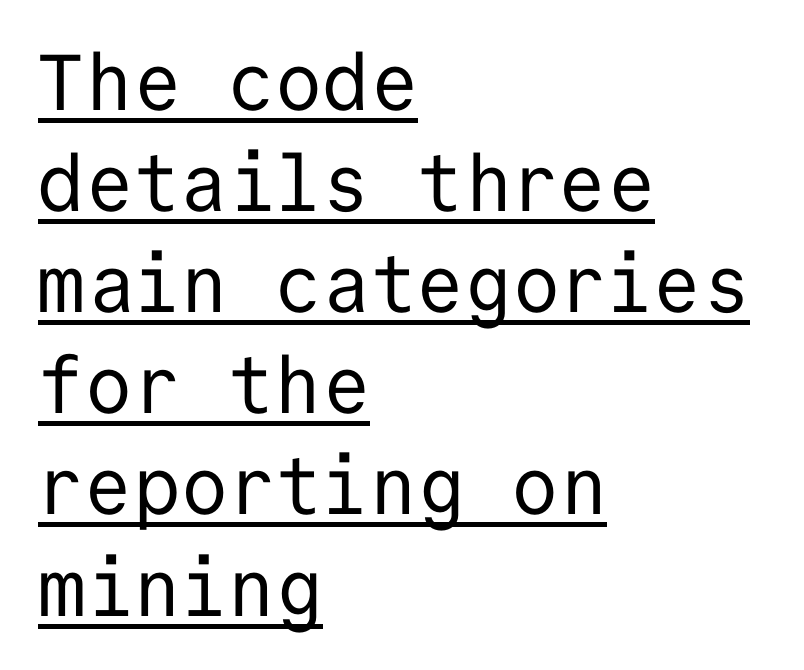
Each word holds together tightly as a unit, with standard inter-letter gaps. A typesetter would mark this as roman, not italic. This sample carries an underscore along the baseline area. The face looks like a standard text weight, possibly lighter. This rendering employs a face without finishing strokes, i.e., a sans-serif.
